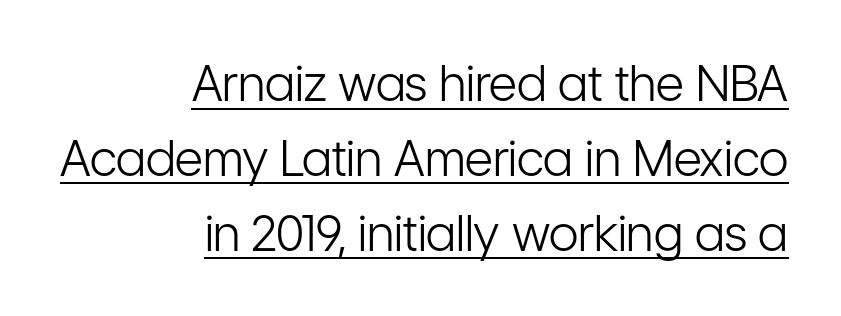
{"serif": "no", "italic": "no", "bold": "no", "weight": "light", "width": "condensed", "stroke_contrast": "low", "x_height": "medium", "monospaced": "no", "underline": "yes", "align": "right", "line_spacing": "normal", "line_spacing_ratio": 1.53, "letter_spacing": "normal", "letter_spacing_em": 0.0, "glyph_px": 49}
